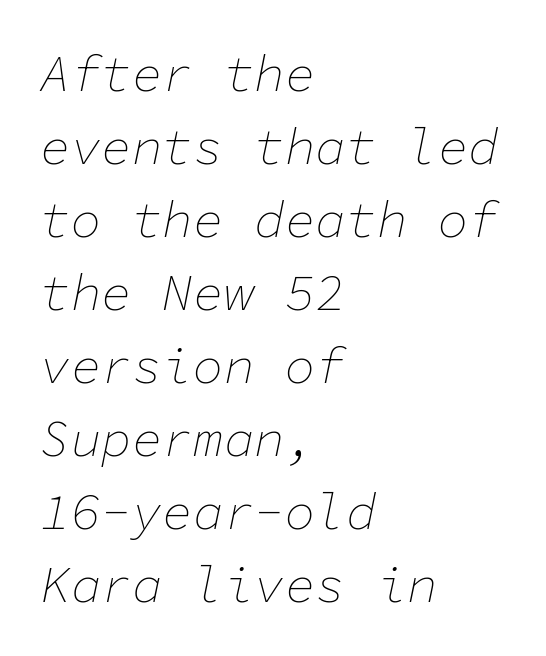
Glyph-to-glyph distance matches everyday printed text. The rendering anchors every line to the left-hand side. The strokes carry an ordinary text weight at most. You could count columns in this text — the font is strictly monospaced. What's the leading like? Ordinary, nothing unusual.
